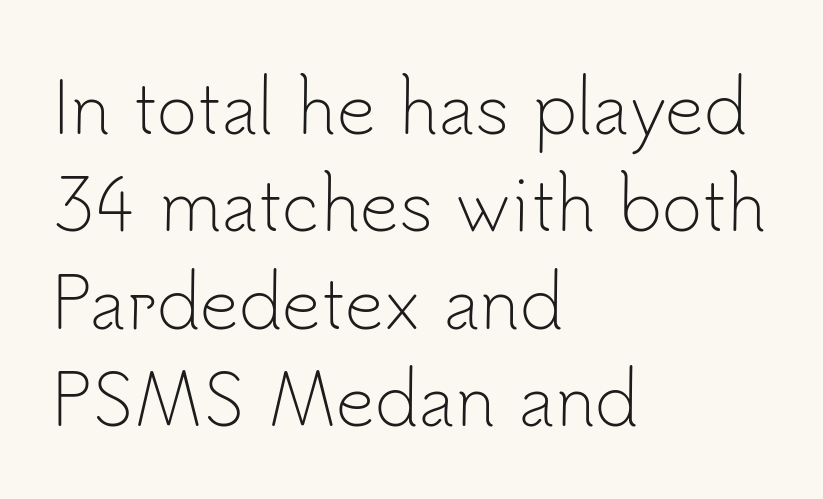
Q: Is the text bold? A: No.
Q: Is the text italic (slanted)? A: No, it is upright.
Q: Is the typeface a serif or a sans-serif typeface? A: Sans-serif.
Q: Is the text underlined? A: No.
Q: How is the paragraph aligned? A: Left-aligned.
Q: Is the spacing between letters normal or unusually wide? A: Normal.
Q: Is the spacing between lines tight, normal or loose? A: Normal.
Q: Width (condensed, normal, or wide)? A: Normal.
Q: Stroke contrast? A: Low.
Q: x-height? A: Small.
Q: Monospaced? A: No.
